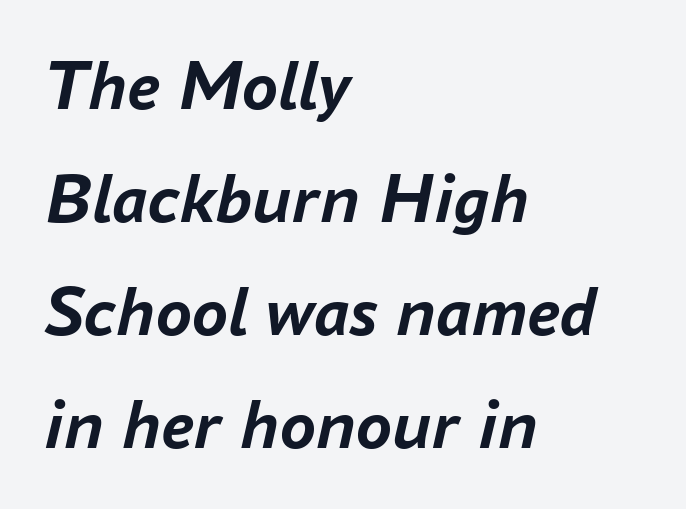
Q: Is the text bold? A: Yes.
Q: Is the text italic (slanted)? A: Yes, it leans right by about 16 degrees.
Q: Is the text underlined? A: No.
Q: How is the paragraph aligned? A: Left-aligned.
Q: Is the spacing between letters normal or unusually wide? A: Normal.
Q: Is the spacing between lines tight, normal or loose? A: Normal.
Q: Width (condensed, normal, or wide)? A: Normal.
Q: Stroke contrast? A: Low.
Q: x-height? A: Medium.
Q: Monospaced? A: No.
